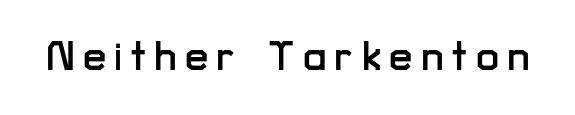
Nope, no serifs anywhere on these letters. The letters advance in unequal steps, a hallmark of proportional type. Notice how the stems are strictly vertical — no italics here. The area under the type is left untouched.
